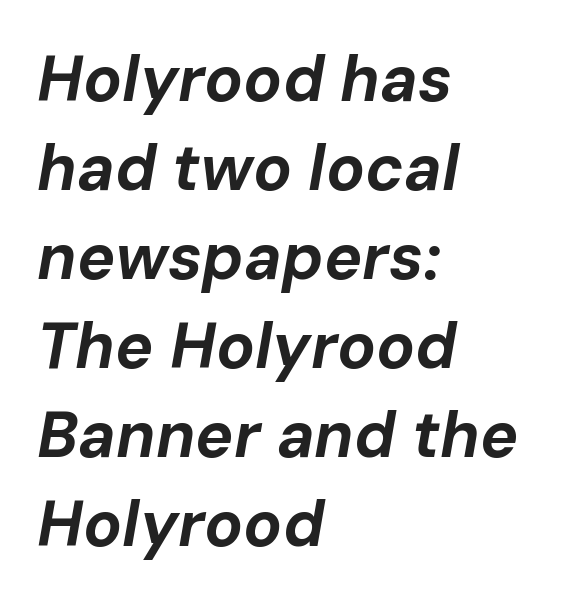
Q: Is the text bold? A: Yes.
Q: Is the text italic (slanted)? A: Yes, it leans right by about 10 degrees.
Q: Is the text underlined? A: No.
Q: How is the paragraph aligned? A: Left-aligned.
Q: Is the spacing between letters normal or unusually wide? A: Normal.
Q: Is the spacing between lines tight, normal or loose? A: Normal.
Q: Width (condensed, normal, or wide)? A: Normal.
Q: Stroke contrast? A: Low.
Q: x-height? A: Medium.
Q: Monospaced? A: No.
